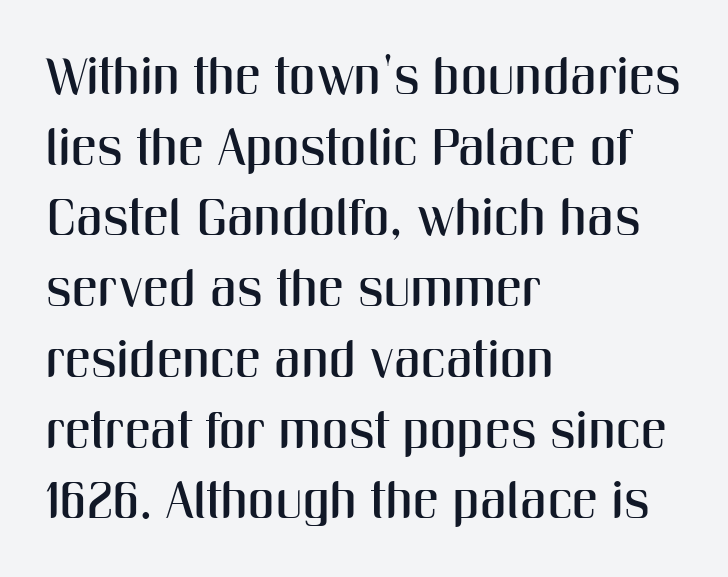
{"serif": "no", "italic": "no", "width": "condensed", "stroke_contrast": "medium", "x_height": "medium", "monospaced": "no", "underline": "no", "align": "left", "line_spacing": "normal", "line_spacing_ratio": 1.36, "letter_spacing": "normal", "letter_spacing_em": 0.0, "glyph_px": 52}
